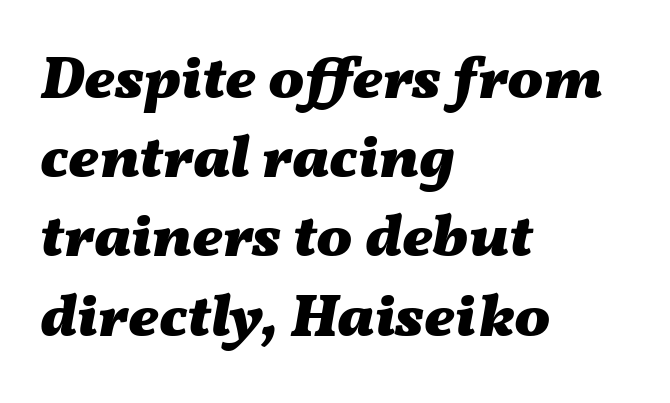
The image shows 60 px heavy, wide type, italic (leaning right); set left-aligned, normal line spacing (1.32x), normal letter spacing, not underlined; medium stroke contrast and a medium x-height.
